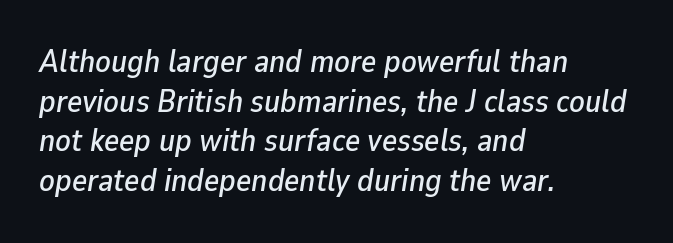
{"italic": "yes", "lean": "right", "slant_degrees": 9, "width": "normal", "stroke_contrast": "low", "x_height": "medium", "monospaced": "no", "underline": "no", "align": "left", "line_spacing_ratio": 1.24, "letter_spacing": "normal", "letter_spacing_em": 0.0, "glyph_px": 32}
